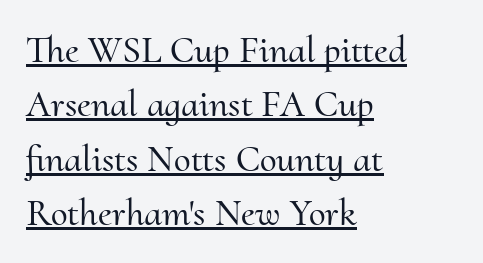
Yep, those are serifs on the letters. The rendering keeps characters at their native spacing. Line starts are locked; line ends wander. Characters remain perfectly vertical along every line. The face used here is proportionally spaced, like ordinary book or web type. The sample's only ornament is a line tracing under the words.
